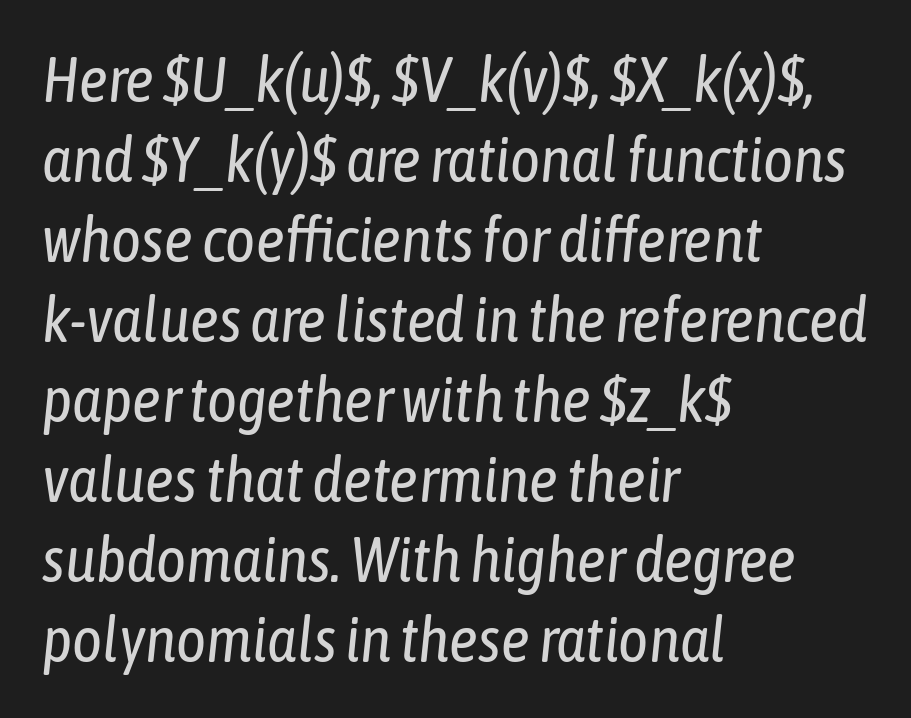
Casual observation: everything's shoved over to the left. You could call the tracking neutral — neither tight nor loose. Varying glyph widths throughout — classic text-font behaviour. The passage shown is not underscored anywhere. You can tell it's italic because the verticals aren't actually vertical. Vertical spacing — default.
